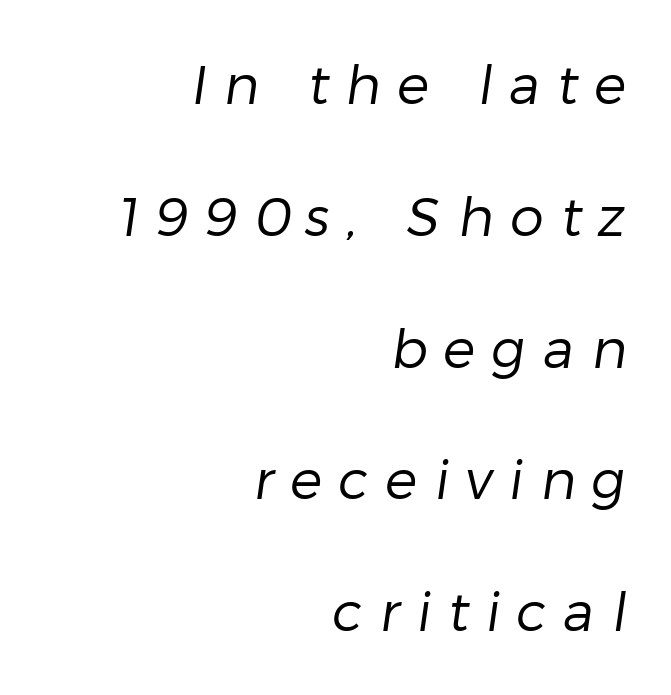
{"serif": "no", "bold": "no", "weight": "regular", "width": "normal", "stroke_contrast": "low", "x_height": "medium", "monospaced": "no", "underline": "no", "align": "right", "line_spacing": "loose", "line_spacing_ratio": 2.44, "letter_spacing": "wide", "letter_spacing_em": 0.31, "glyph_px": 54}
